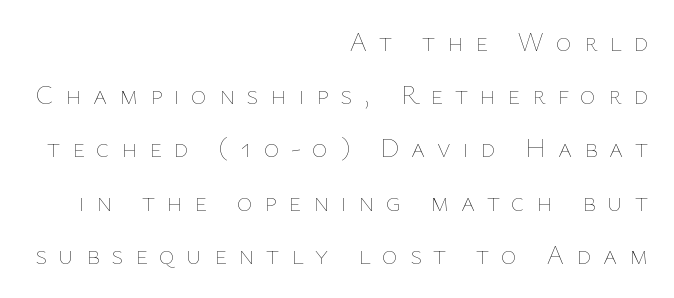
The lines are quadded right. How would I describe the line gaps? Wide and relaxed. The type sits square on the baseline with zero lean. In terms of letterspacing, this is a distinctly airy, spread setting. The font is comparable to plain body text, perhaps lighter.
